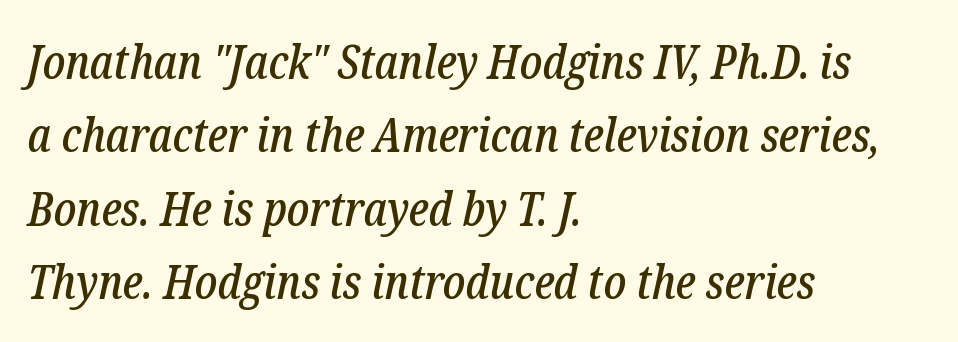
{"serif": "yes", "italic": "yes", "lean": "right", "slant_degrees": 12, "width": "condensed", "stroke_contrast": "low", "x_height": "medium", "monospaced": "no", "underline": "no", "align": "left", "line_spacing": "normal", "line_spacing_ratio": 1.53, "letter_spacing": "normal", "letter_spacing_em": 0.0, "glyph_px": 48}
